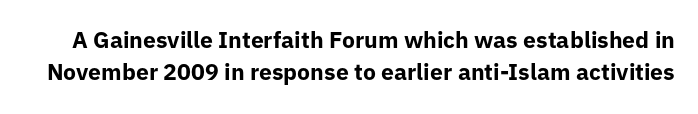
The image shows 23 px bold type, upright; set normal line spacing (1.38x), normal letter spacing, not underlined.
